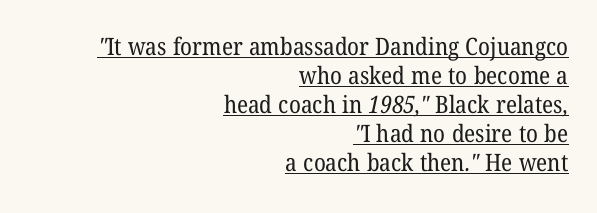
The image shows 24 px text type; set right-aligned, line spacing 1.21x, normal letter spacing, underlined.
